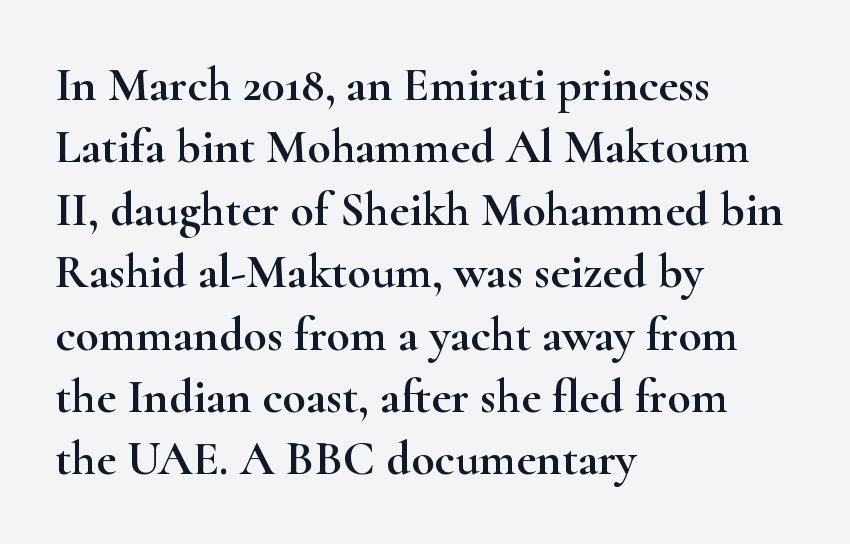
Horizontal alignment here is leftward, the default for most running prose. The letters sit at their default tracking, neither squeezed nor spread. Bare-footed words on every line. Nope, not italic — everything's standing straight. Spacing verdict: proportional, widths tailored to each character. Regarding leading, the lines here are spaced in the standard way.
